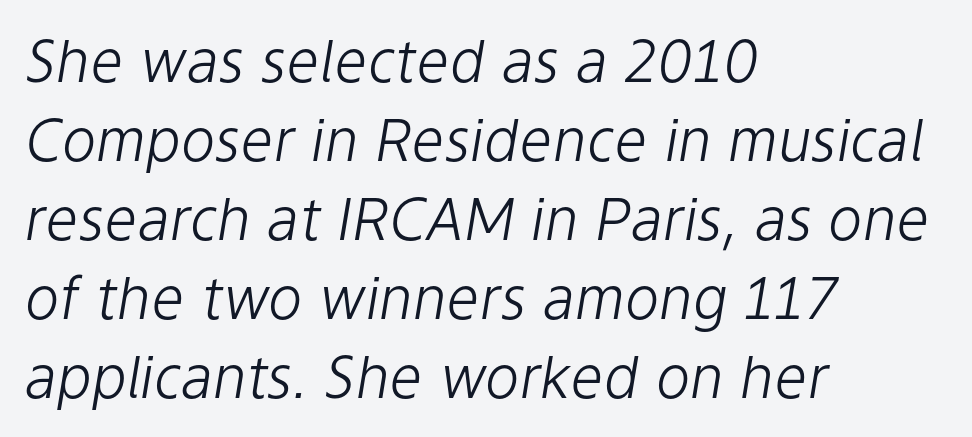
Q: Is the text bold? A: No.
Q: Is the text italic (slanted)? A: Yes, it leans right by about 9 degrees.
Q: Is the text underlined? A: No.
Q: How is the paragraph aligned? A: Left-aligned.
Q: Is the spacing between letters normal or unusually wide? A: Normal.
Q: Is the spacing between lines tight, normal or loose? A: Normal.
Q: Width (condensed, normal, or wide)? A: Normal.
Q: Stroke contrast? A: Low.
Q: x-height? A: Medium.
Q: Monospaced? A: No.
